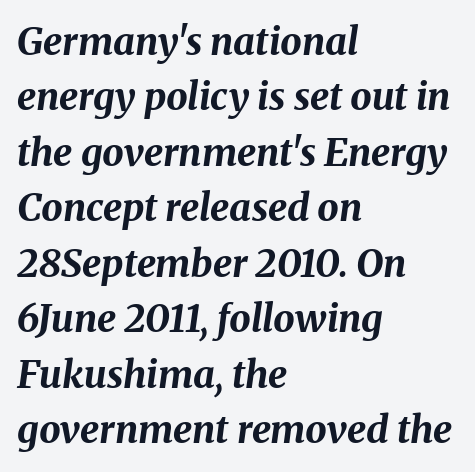
Q: Is the text bold? A: Yes.
Q: Is the text italic (slanted)? A: Yes, it leans right by about 8 degrees.
Q: Is the text underlined? A: No.
Q: How is the paragraph aligned? A: Left-aligned.
Q: Is the spacing between letters normal or unusually wide? A: Normal.
Q: Is the spacing between lines tight, normal or loose? A: Normal.
Q: Width (condensed, normal, or wide)? A: Normal.
Q: Stroke contrast? A: Medium.
Q: x-height? A: Medium.
Q: Monospaced? A: No.
